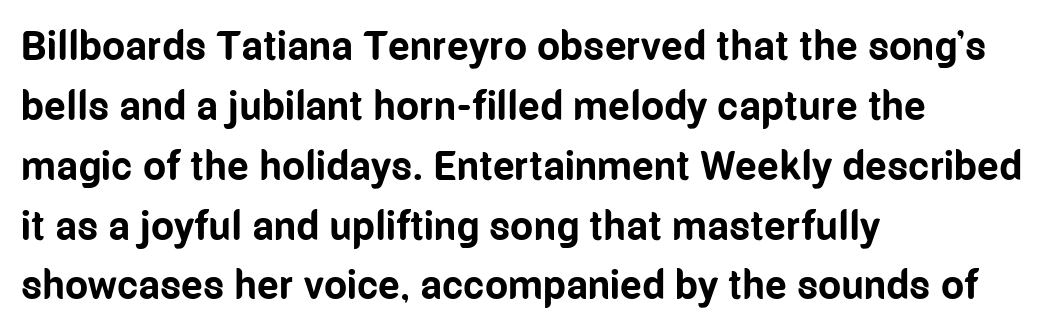
{"serif": "no", "italic": "no", "bold": "yes", "weight": "bold", "width": "condensed", "stroke_contrast": "low", "x_height": "medium", "monospaced": "no", "underline": "no", "align": "left", "line_spacing": "normal", "line_spacing_ratio": 1.46, "letter_spacing": "normal", "letter_spacing_em": 0.0, "glyph_px": 41}
